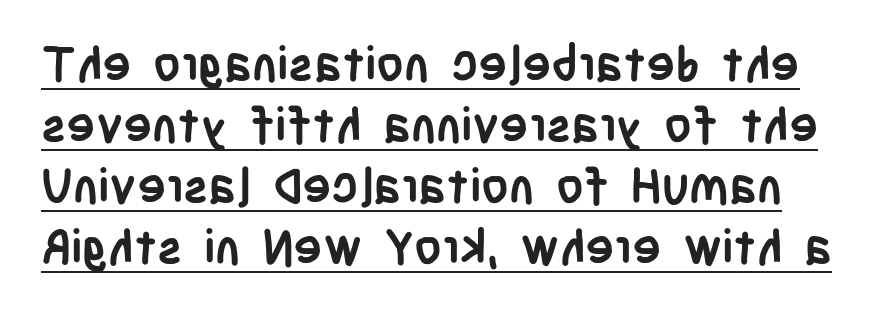
The image shows 48 px semibold, condensed sans-serif type, upright; set normal line spacing (1.27x), normal letter spacing, underlined; low stroke contrast and a large x-height.
